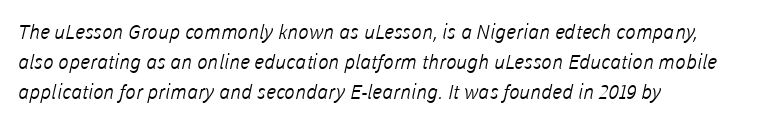
Observe the ordinary spacing: letters are neighbours, not strangers. One-word summary of the alignment: left. The cut favours lightness, reaching ordinary text weight at its darkest. Evenly set lines give the paragraph a standard silhouette. Rule under the text: the space is simply empty.
